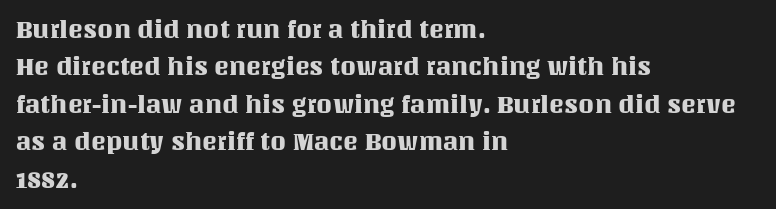
{"italic": "no", "underline": "no", "align": "left", "line_spacing": "normal", "line_spacing_ratio": 1.5, "letter_spacing": "normal", "letter_spacing_em": 0.0, "glyph_px": 25}
